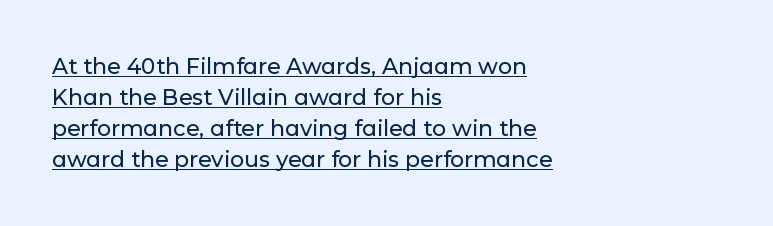
The image shows 22 px text type, upright; set left-aligned, normal line spacing (1.41x), normal letter spacing, underlined.
